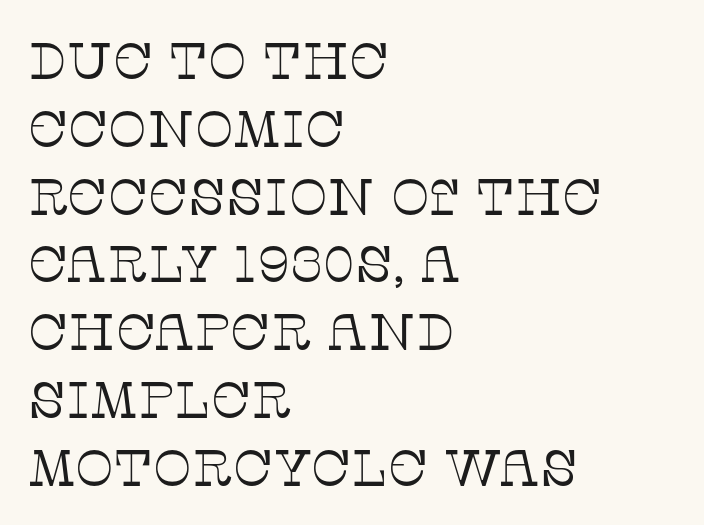
{"serif": "yes", "italic": "no", "bold": "no", "weight": "thin", "width": "normal", "stroke_contrast": "low", "x_height": "large", "monospaced": "no", "underline": "no", "align": "left", "line_spacing": "normal", "line_spacing_ratio": 1.33, "letter_spacing": "normal", "letter_spacing_em": 0.0, "glyph_px": 51}
